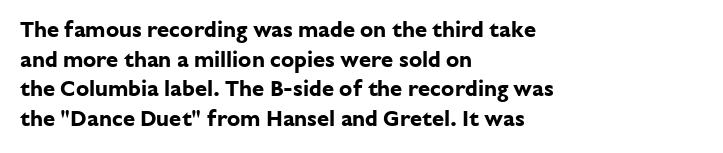
Caption: standard tracking, unaltered. Bold? Absolutely — the strokes are thick and heavy. Where is the straight margin? On the left. The line-height multiplier appears to be the usual default. Underlining? Definitely not there. Upright lettering throughout.
